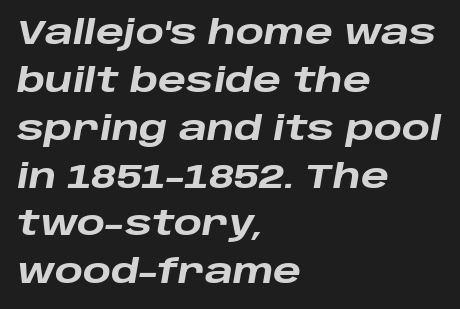
Q: Is the text bold? A: Yes.
Q: Is the text italic (slanted)? A: Yes, it leans right by about 10 degrees.
Q: Is the text underlined? A: No.
Q: How is the paragraph aligned? A: Left-aligned.
Q: Is the spacing between letters normal or unusually wide? A: Normal.
Q: Is the spacing between lines tight, normal or loose? A: Normal.
Q: Width (condensed, normal, or wide)? A: Wide.
Q: Stroke contrast? A: Low.
Q: x-height? A: Large.
Q: Monospaced? A: No.
